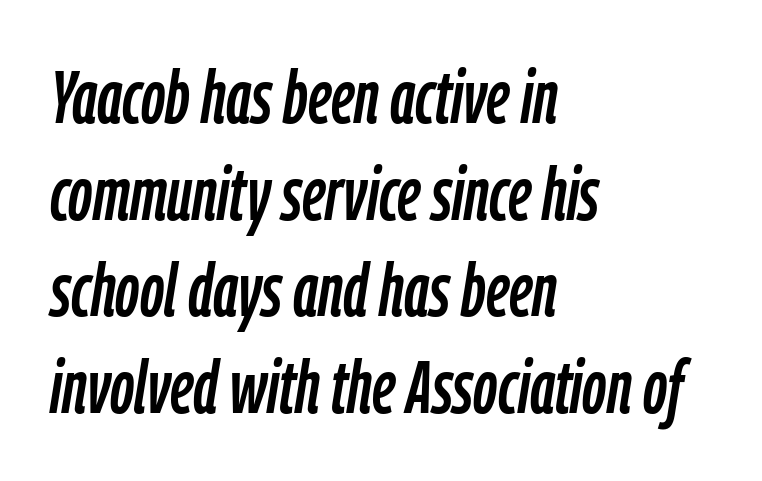
The image shows 75 px condensed type, italic (leaning right); set left-aligned, normal line spacing (1.29x), normal letter spacing, not underlined; low stroke contrast and a medium x-height.
